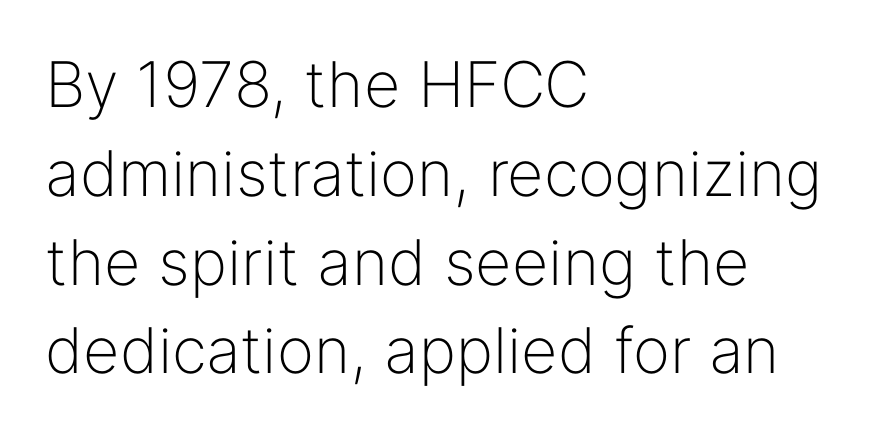
I'd call this a sans setting — the letters go barefoot. No italicization has been applied; the sample stays upright. Left-aligned paragraph, ragged on the right. Is this a fixed-width face? No — the glyphs have proportional, varying widths. No extra ink here — the face is not bold.
